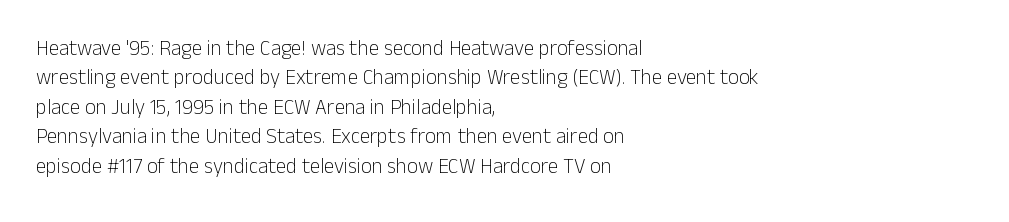
Q: Is the text bold? A: No.
Q: Is the text italic (slanted)? A: No, it is upright.
Q: Is the text underlined? A: No.
Q: How is the paragraph aligned? A: Left-aligned.
Q: Is the spacing between letters normal or unusually wide? A: Normal.
Q: Is the spacing between lines tight, normal or loose? A: Normal.
